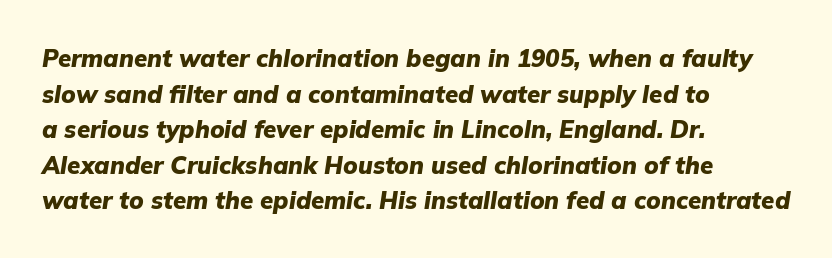
Q: Is the text bold? A: Yes.
Q: Is the text italic (slanted)? A: Yes, it leans right by about 9 degrees.
Q: Is the text underlined? A: No.
Q: How is the paragraph aligned? A: Left-aligned.
Q: Is the spacing between letters normal or unusually wide? A: Normal.
Q: Is the spacing between lines tight, normal or loose? A: Normal.
